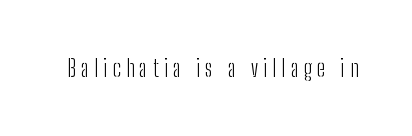
Q: Is the text bold? A: No.
Q: Is the text italic (slanted)? A: No, it is upright.
Q: Is the text underlined? A: No.
Q: Is the spacing between letters normal or unusually wide? A: Unusually wide.
